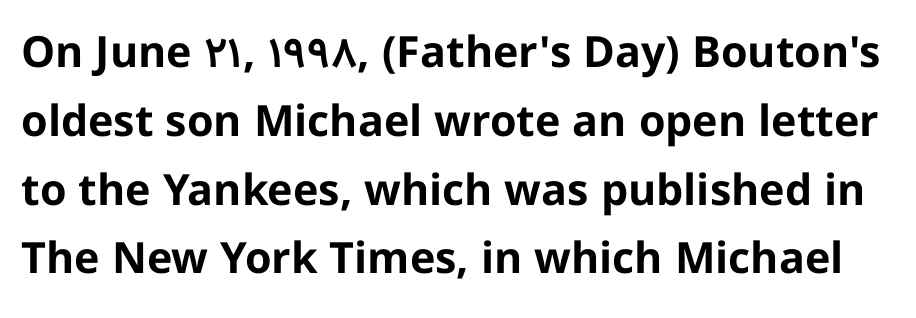
A typesetter would call this proportional, since set widths differ per character. The area under the type is left untouched. The lines sit at an ordinary, default distance from one another. Grotesque or geometric, the face here clearly has no serifs. Posture: upright roman.
